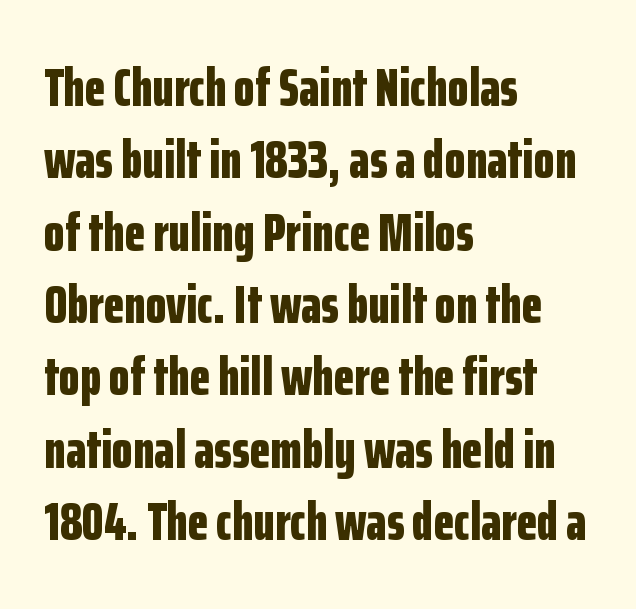
Q: Is the text bold? A: Yes.
Q: Is the text italic (slanted)? A: No, it is upright.
Q: Is the typeface a serif or a sans-serif typeface? A: Sans-serif.
Q: Is the text underlined? A: No.
Q: How is the paragraph aligned? A: Left-aligned.
Q: Is the spacing between letters normal or unusually wide? A: Normal.
Q: Is the spacing between lines tight, normal or loose? A: Normal.
Q: Width (condensed, normal, or wide)? A: Condensed.
Q: Stroke contrast? A: Low.
Q: x-height? A: Medium.
Q: Monospaced? A: No.
